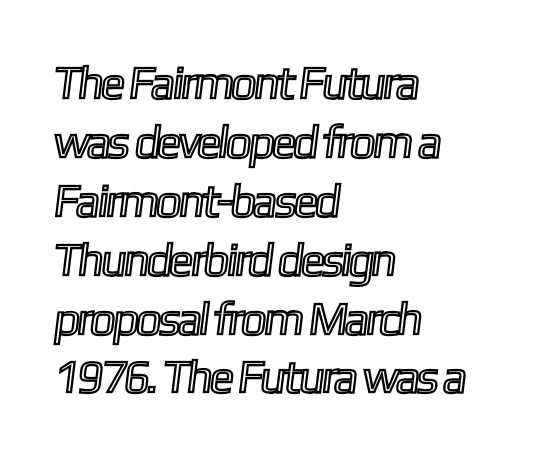
{"width": "condensed", "x_height": "medium", "monospaced": "no", "underline": "no", "align": "left", "line_spacing": "normal", "line_spacing_ratio": 1.28, "letter_spacing": "normal", "letter_spacing_em": 0.0, "glyph_px": 46}
